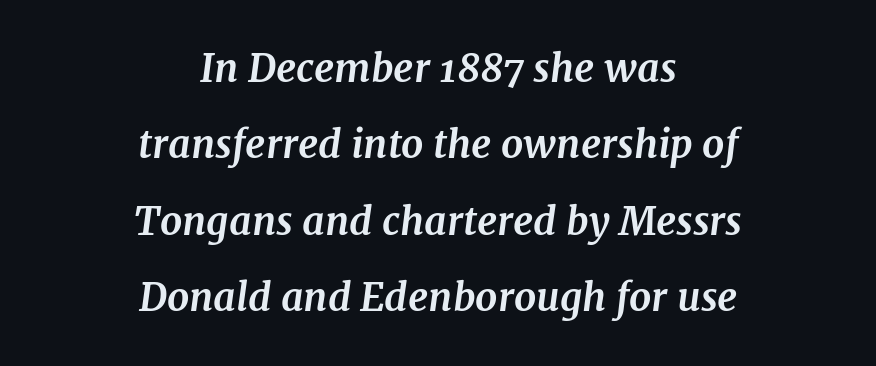
Q: Is the text bold? A: Yes.
Q: Is the text italic (slanted)? A: Yes, it leans right by about 7 degrees.
Q: Is the typeface a serif or a sans-serif typeface? A: Serif.
Q: Is the text underlined? A: No.
Q: How is the paragraph aligned? A: Centered.
Q: Is the spacing between letters normal or unusually wide? A: Normal.
Q: Is the spacing between lines tight, normal or loose? A: Loose.
Q: Width (condensed, normal, or wide)? A: Normal.
Q: Stroke contrast? A: Medium.
Q: x-height? A: Medium.
Q: Monospaced? A: No.
